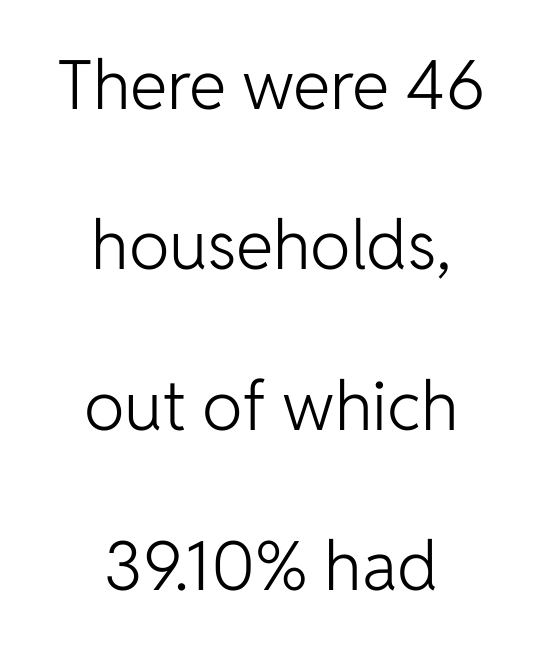
{"serif": "no", "italic": "no", "bold": "no", "weight": "light", "width": "normal", "stroke_contrast": "low", "x_height": "medium", "monospaced": "no", "underline": "no", "align": "center", "line_spacing": "loose", "line_spacing_ratio": 2.36, "letter_spacing": "normal", "letter_spacing_em": 0.0, "glyph_px": 68}
